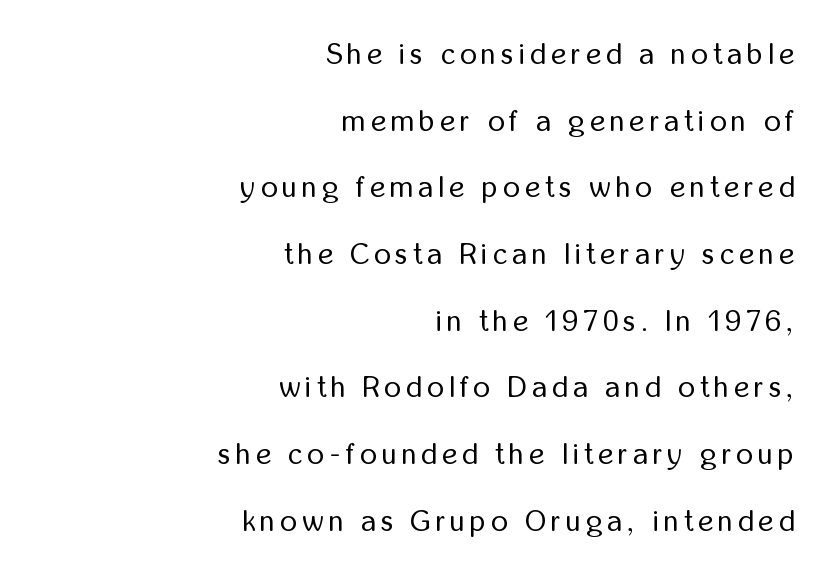
Rows of type keep a wide berth in the vertical direction. This is the regular roman posture of the typeface. The paragraph has a hard right edge and a soft left edge. Spacing verdict: proportional, widths tailored to each character.
